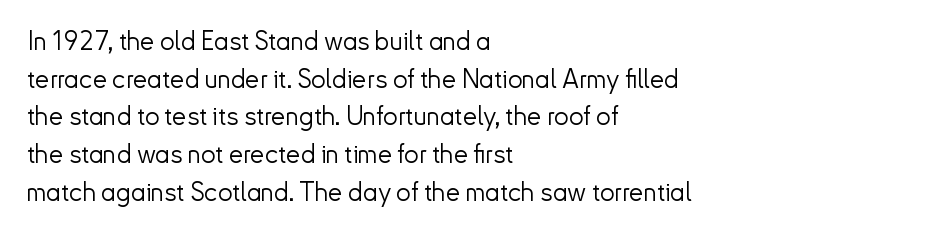
This sample is left-justified, so line endings fall wherever the words run out. Short note: letters normally spaced. These lines were composed using upright roman letters. Nothing heavy about these letters — not bold at all. The glyphs are unaccompanied by any horizontal stroke below them. Quick note: interline space is typical.
